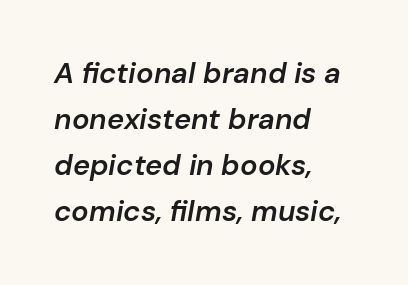
Q: Is the text bold? A: Semi-bold.
Q: Is the text italic (slanted)? A: Yes, it leans right by about 10 degrees.
Q: Is the text underlined? A: No.
Q: How is the paragraph aligned? A: Left-aligned.
Q: Is the spacing between letters normal or unusually wide? A: Normal.
Q: Is the spacing between lines tight, normal or loose? A: Normal.
Q: Width (condensed, normal, or wide)? A: Normal.
Q: Stroke contrast? A: Low.
Q: x-height? A: Medium.
Q: Monospaced? A: No.
